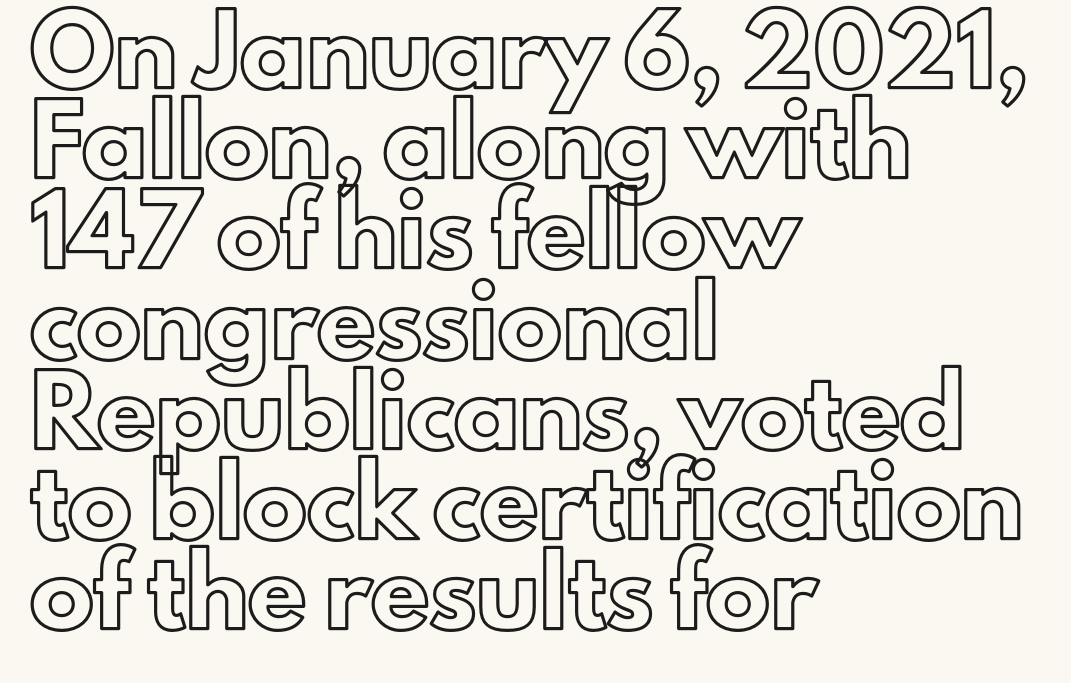
The image shows 64 px text type, upright; set left-aligned, normal line spacing (1.41x), normal letter spacing, not underlined; a small x-height.
